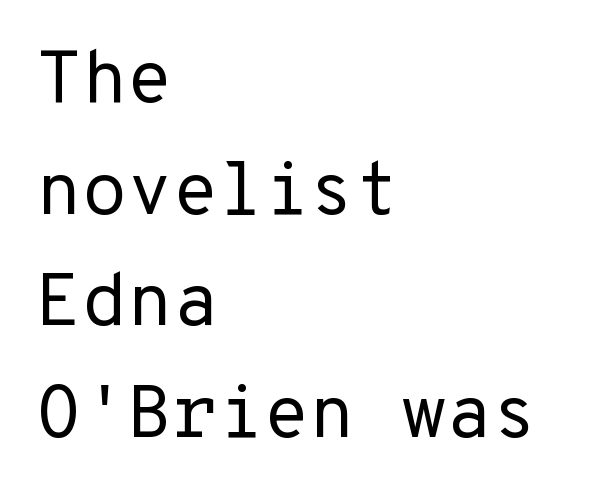
The image shows 74 px regular-weight sans-serif type, upright, monospaced; set left-aligned, normal line spacing (1.51x), normal letter spacing, not underlined; low stroke contrast and a medium x-height.
